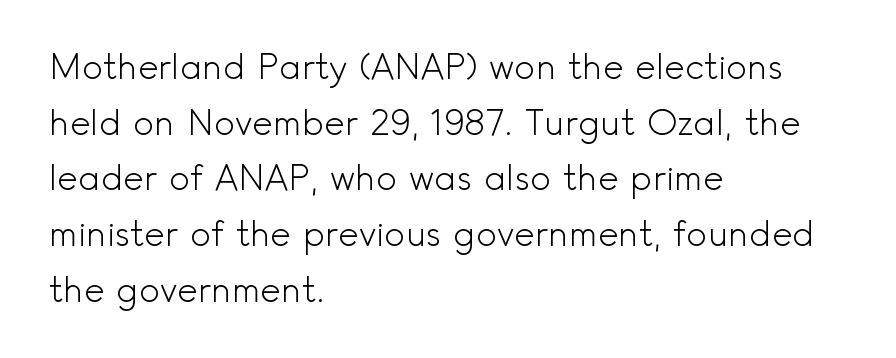
The image shows 35 px light sans-serif type, upright; set left-aligned, normal line spacing (1.59x), normal letter spacing, not underlined; a small x-height.
